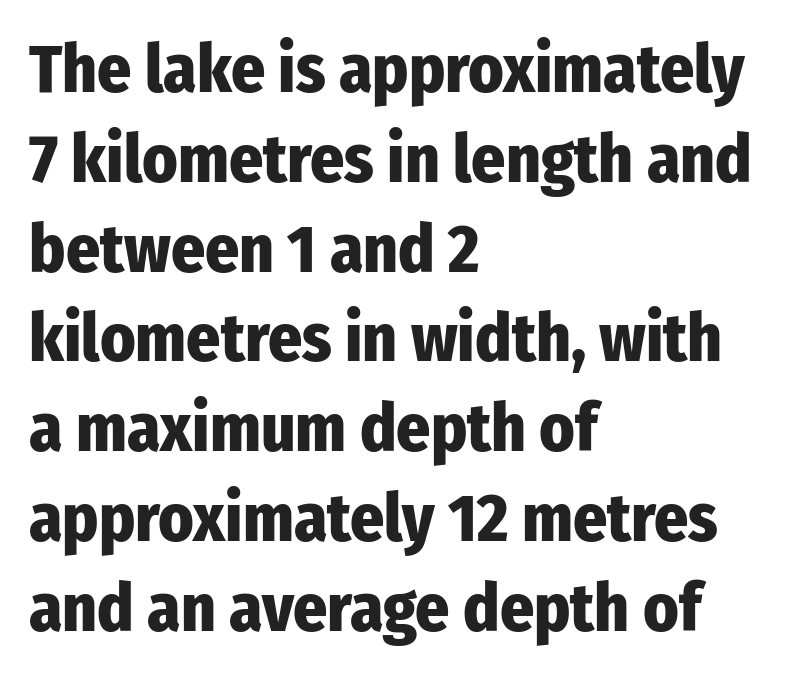
{"serif": "no", "italic": "no", "bold": "yes", "weight": "heavy", "width": "condensed", "stroke_contrast": "low", "x_height": "medium", "monospaced": "no", "underline": "no", "align": "left", "line_spacing": "normal", "line_spacing_ratio": 1.34, "letter_spacing": "normal", "letter_spacing_em": 0.0, "glyph_px": 67}
